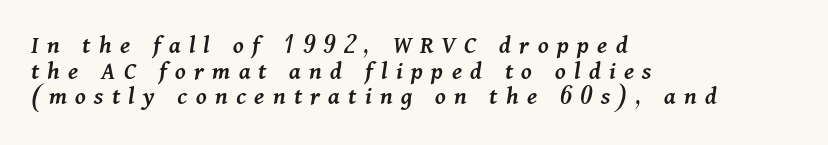
Q: Is the text bold? A: Semi-bold.
Q: Is the text italic (slanted)? A: Yes, it leans right by about 11 degrees.
Q: Is the text underlined? A: No.
Q: How is the paragraph aligned? A: Left-aligned.
Q: Is the spacing between letters normal or unusually wide? A: Unusually wide.
Q: Is the spacing between lines tight, normal or loose? A: Tight.
